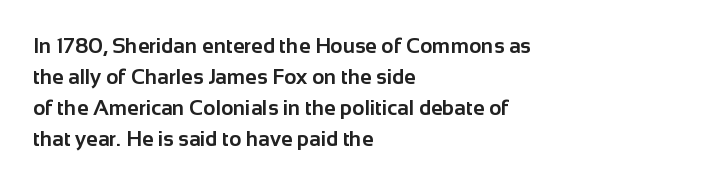
{"italic": "no", "bold": "yes", "underline": "no", "align": "left", "line_spacing": "normal", "line_spacing_ratio": 1.47, "letter_spacing": "normal", "letter_spacing_em": 0.0, "glyph_px": 21}
